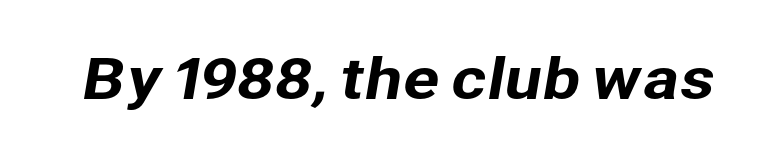
The image shows 55 px sans-serif type; set normal letter spacing, not underlined; low stroke contrast and a medium x-height.
